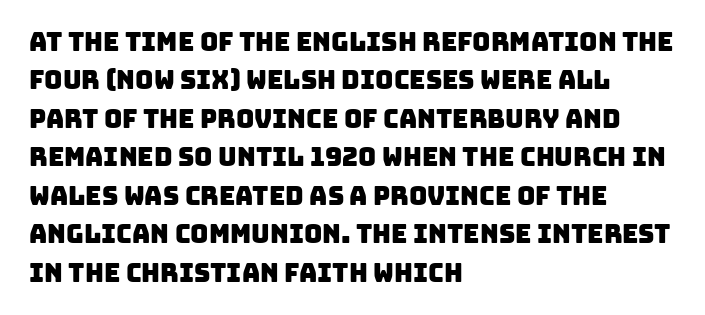
Q: Is the text underlined? A: No.
Q: How is the paragraph aligned? A: Left-aligned.
Q: Is the spacing between letters normal or unusually wide? A: Normal.
Q: Is the spacing between lines tight, normal or loose? A: Normal.
